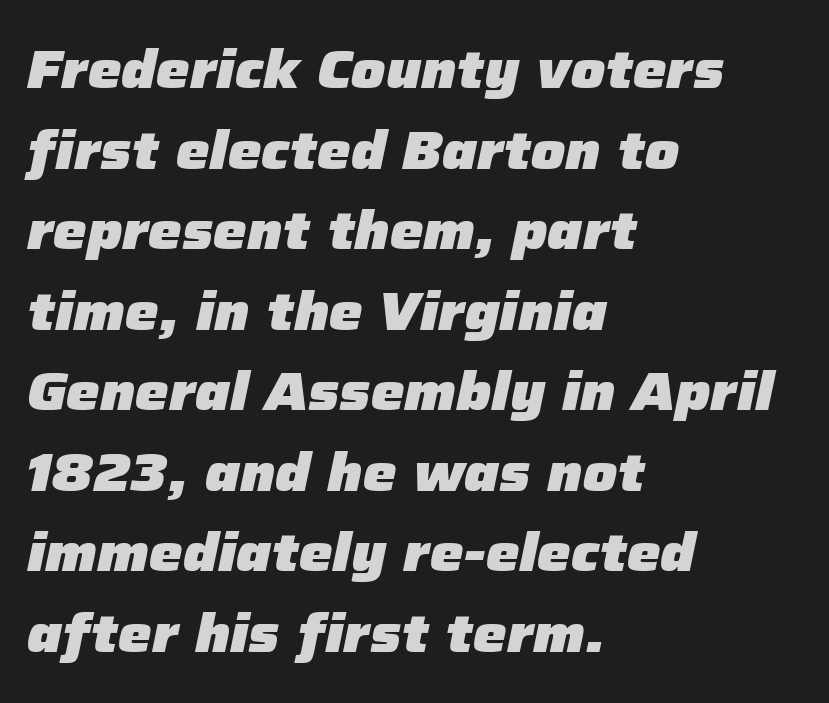
{"italic": "yes", "lean": "right", "slant_degrees": 12, "bold": "yes", "weight": "heavy", "width": "normal", "stroke_contrast": "low", "x_height": "medium", "monospaced": "no", "underline": "no", "align": "left", "line_spacing": "normal", "line_spacing_ratio": 1.52, "letter_spacing": "normal", "letter_spacing_em": 0.0, "glyph_px": 53}
